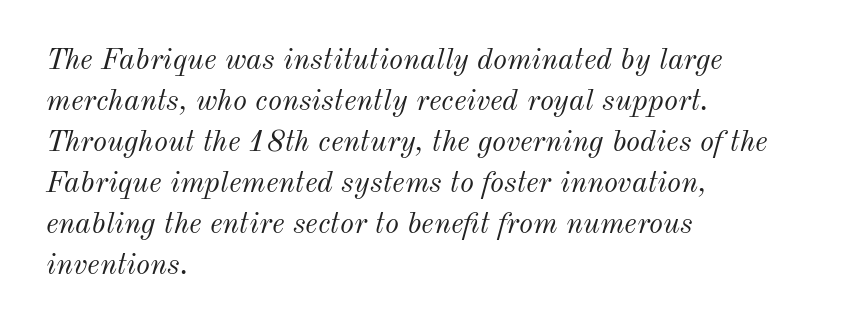
The image shows 30 px light type, italic (leaning right); set left-aligned, normal line spacing (1.37x), normal letter spacing, not underlined; medium stroke contrast and a small x-height.
